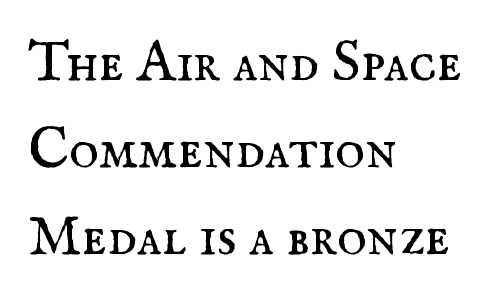
Observe the serifs anchoring each vertical stroke in this sample. Compared with a typical body face, this is equally light or lighter still. The letterforms sit shoulder to shoulder at normal distance. Quick note: underline off. This sample keeps an unexceptional amount of space between lines.
